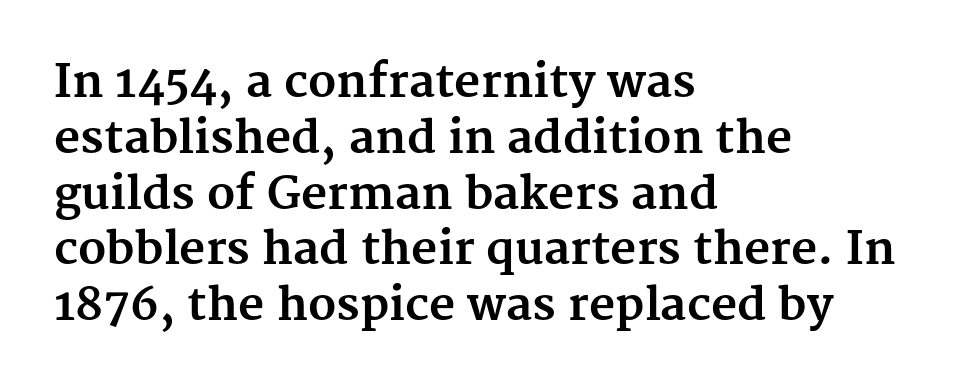
Any mark beneath the type? The region is blank. The rendering anchors every line to the left-hand side. Is this a fixed-width face? No — the glyphs have proportional, varying widths. This rendering employs a face with finishing strokes, i.e., a serif. The font is running at its bold setting.
